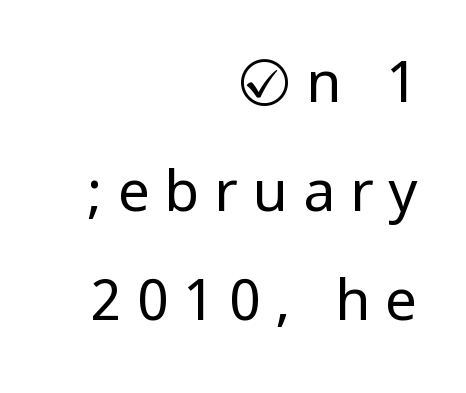
The image shows 57 px regular-weight, condensed sans-serif type, upright; set right-aligned, loose line spacing (1.91x), unusually wide letter spacing (+0.26 em), not underlined; low stroke contrast.
